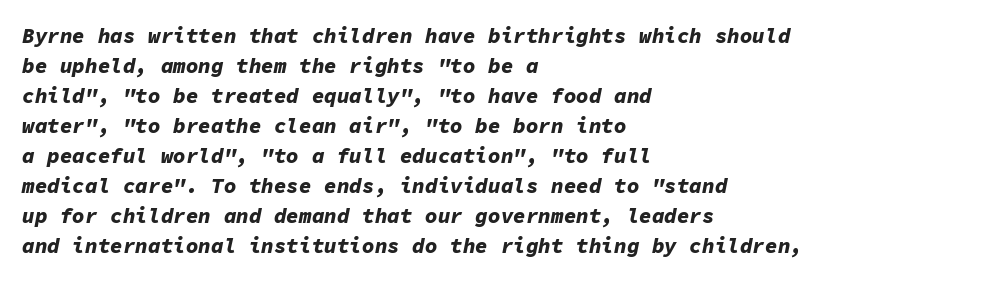
Reading down the block, your eye returns to a fixed left position each line. If you drew a line through each stem, it would be angled. Honestly, the letter spacing is just normal — you wouldn't notice it. What's the leading like? Ordinary, nothing unusual. The foot of each line stays bare and open.
